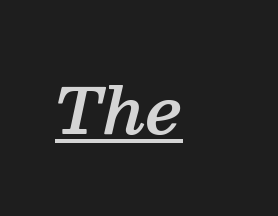
Default kerning and tracking; the words read as compact shapes. The glyphs in this specimen are seriffed. Does a line run under the words? Yes, clearly. Notice how the stems are inclined rather than vertical — that's the hallmark of italics.
